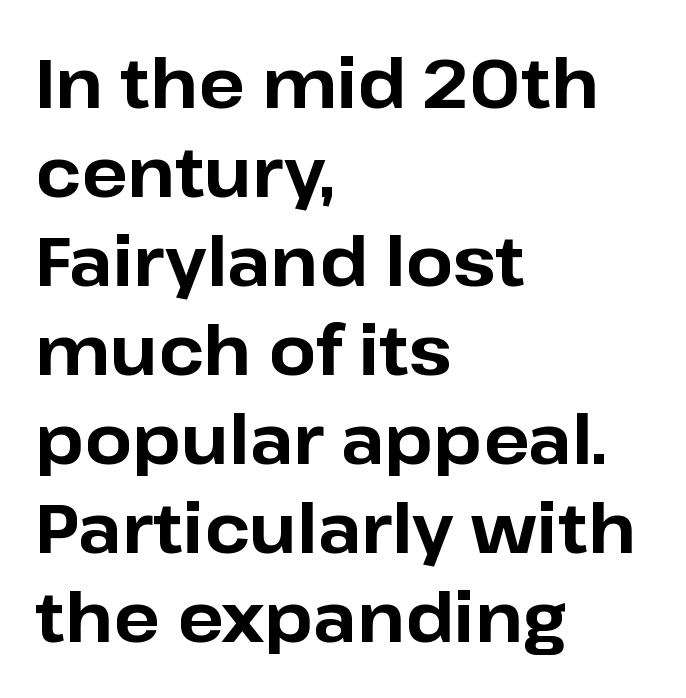
{"serif": "no", "italic": "no", "bold": "yes", "weight": "bold", "width": "normal", "stroke_contrast": "low", "x_height": "medium", "monospaced": "no", "underline": "no", "align": "left", "line_spacing": "normal", "line_spacing_ratio": 1.31, "letter_spacing": "normal", "letter_spacing_em": 0.0, "glyph_px": 68}
